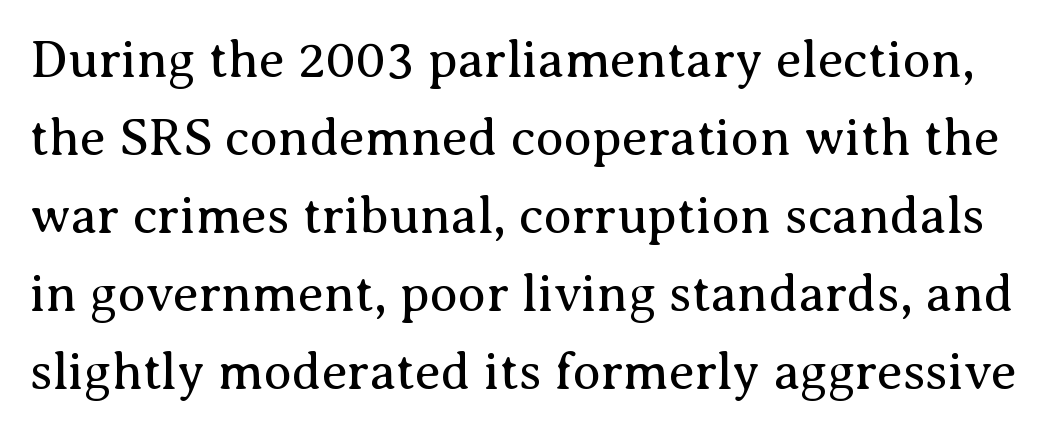
{"serif": "yes", "italic": "no", "bold": "no", "weight": "regular", "width": "normal", "stroke_contrast": "medium", "x_height": "medium", "monospaced": "no", "underline": "no", "line_spacing": "normal", "line_spacing_ratio": 1.5, "letter_spacing": "normal", "letter_spacing_em": 0.0, "glyph_px": 52}
